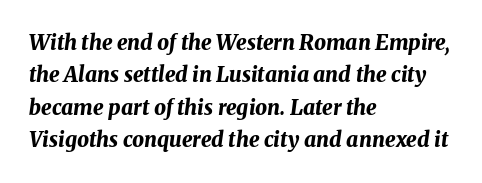
The image shows 21 px bold type, italic (leaning right); set left-aligned, normal line spacing (1.54x), normal letter spacing, not underlined.
